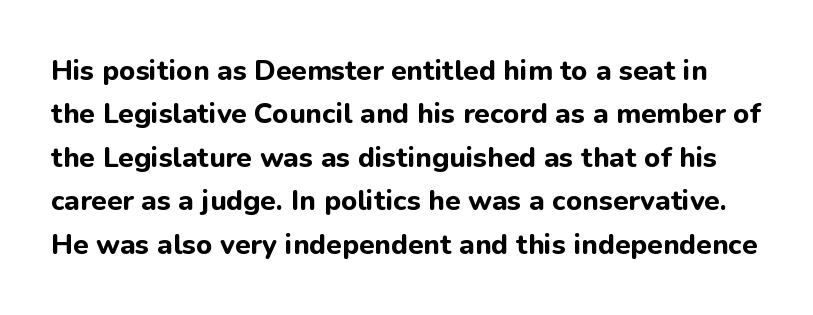
{"serif": "no", "italic": "no", "bold": "yes", "weight": "bold", "width": "normal", "stroke_contrast": "low", "x_height": "medium", "monospaced": "no", "underline": "no", "line_spacing": "normal", "line_spacing_ratio": 1.55, "letter_spacing": "normal", "letter_spacing_em": 0.0, "glyph_px": 28}
